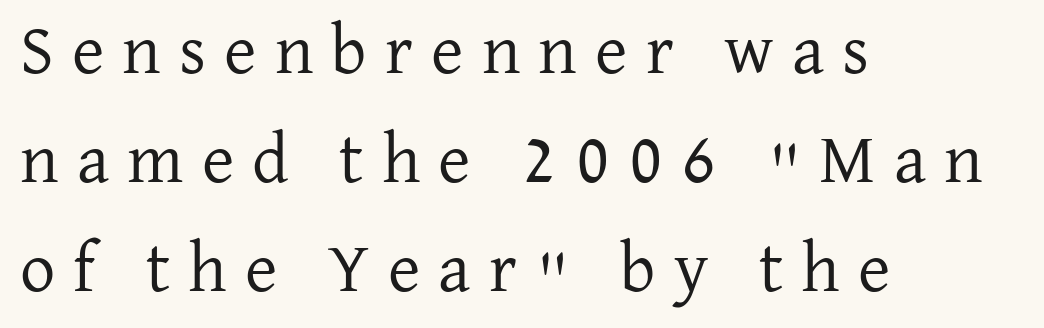
The image shows 70 px regular-weight serif type, upright; set left-aligned, normal line spacing (1.56x), unusually wide letter spacing (+0.26 em), not underlined; low stroke contrast and a medium x-height.
